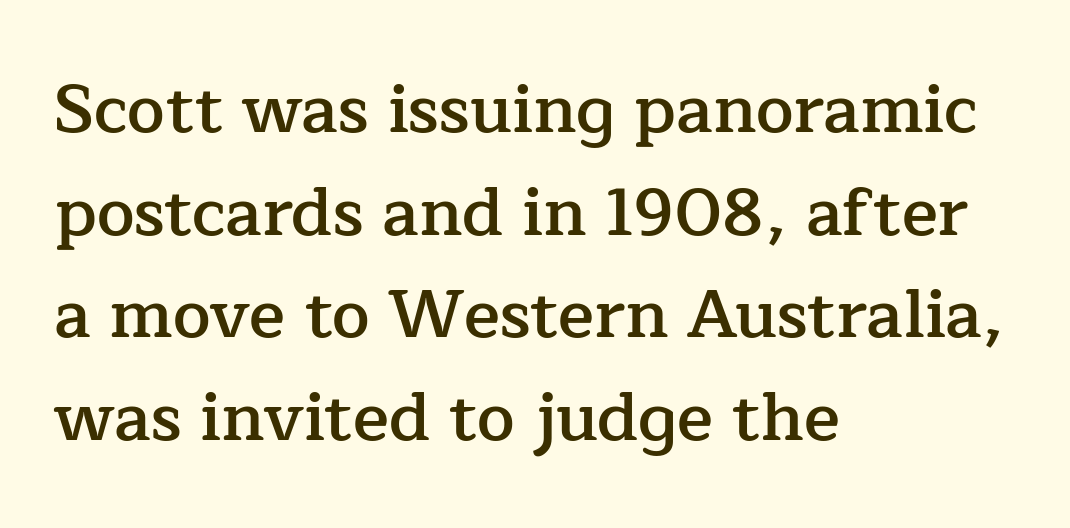
The letters are semibold — heavier than regular but short of a full bold. A clean baseline with only descenders dipping below it. Tracking value appears to be zero — textbook default spacing. Look at the bottom of the vertical strokes: they flare into serifs here.
